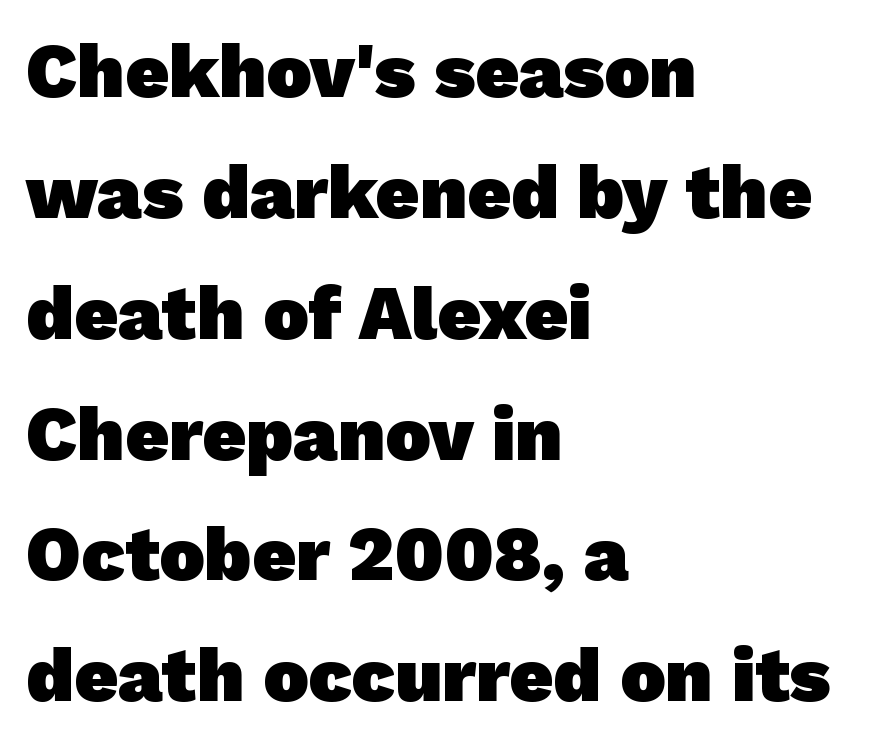
The passage shown has conventional tracking throughout. Heavy-handed strokes throughout: this text is bold. Clear beneath every line of the passage. Is this a sans? Yes — the strokes have no serifs. Compared with typical paragraphs, the rows here are spaced about the same.
